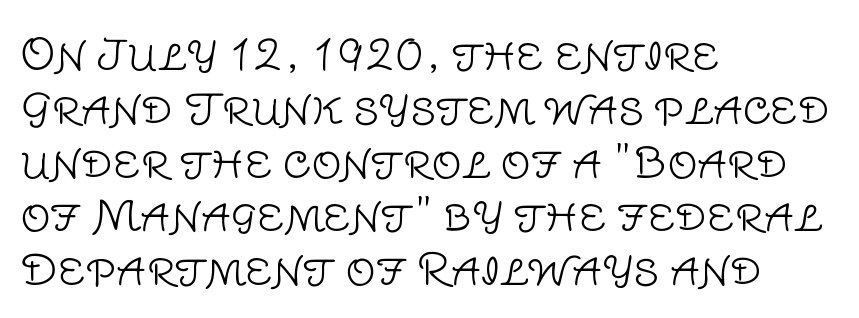
{"serif": "no", "bold": "no", "weight": "light", "width": "normal", "stroke_contrast": "low", "x_height": "large", "monospaced": "no", "underline": "no", "align": "left", "line_spacing": "normal", "line_spacing_ratio": 1.28, "letter_spacing": "normal", "letter_spacing_em": 0.0, "glyph_px": 42}
